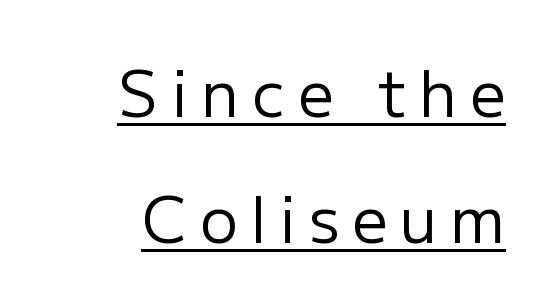
{"serif": "no", "italic": "no", "bold": "no", "weight": "regular", "width": "normal", "stroke_contrast": "low", "x_height": "medium", "monospaced": "no", "underline": "yes", "align": "right", "line_spacing": "loose", "line_spacing_ratio": 2.0, "letter_spacing": "wide", "letter_spacing_em": 0.2, "glyph_px": 63}
